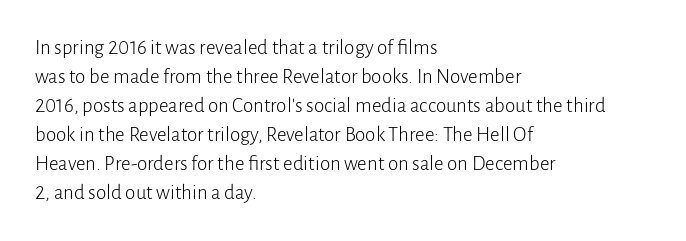
Letters rest on an invisible, unmarked baseline. Heaviness? Minimal to ordinary, like unemphasized prose. The rendering anchors every line to the left-hand side. The line-height multiplier appears to be the usual default.
